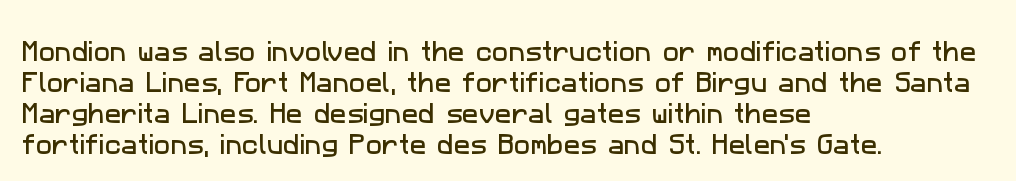
The image shows 22 px text type; set left-aligned, normal line spacing (1.41x), normal letter spacing, not underlined.
